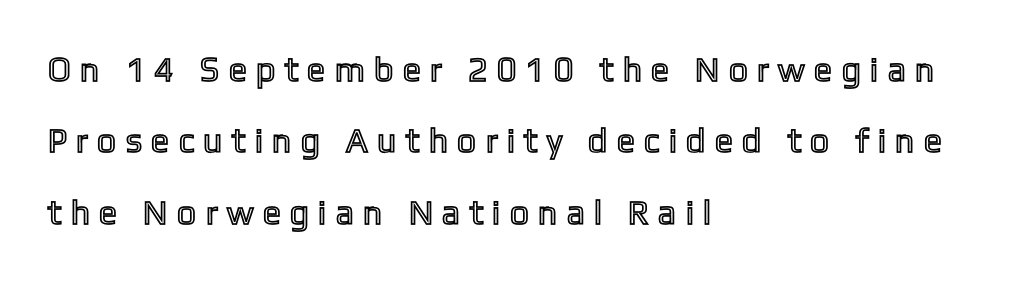
The image shows 34 px condensed type, upright; set left-aligned, loose line spacing (2.1x), unusually wide letter spacing (+0.34 em), not underlined; a medium x-height.
